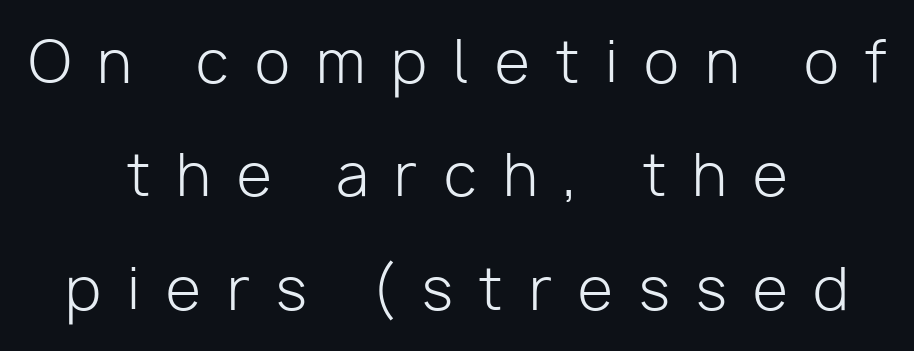
{"serif": "no", "italic": "no", "bold": "no", "weight": "light", "width": "normal", "stroke_contrast": "low", "x_height": "medium", "monospaced": "no", "underline": "no", "align": "center", "line_spacing": "loose", "line_spacing_ratio": 1.99, "letter_spacing": "wide", "letter_spacing_em": 0.46, "glyph_px": 57}
